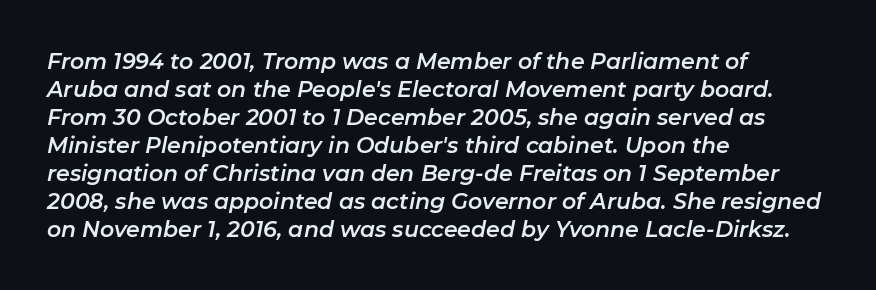
Words float on clear page, feet unadorned. The compositor pushed each line to the left boundary. Rendered with sloped, italic letterforms. Students, note that the glyphs here touch the page at normal intervals.
